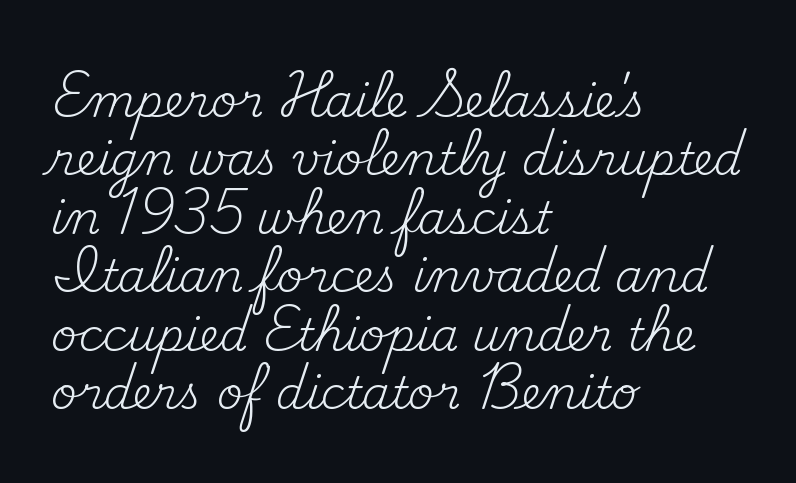
The image shows 45 px regular-weight serif type; set left-aligned, normal line spacing (1.3x), normal letter spacing, not underlined; medium stroke contrast and a small x-height.
